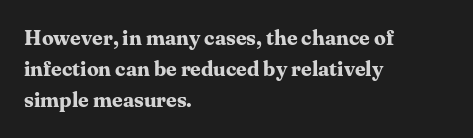
These lines keep a tight, regular rhythm from letter to letter. The typesetting leans heavy: a genuine bold. Line beginnings align vertically; line endings do not. If you drew a line through each stem, it would be perfectly vertical. Letters rest on an invisible, unmarked baseline.
